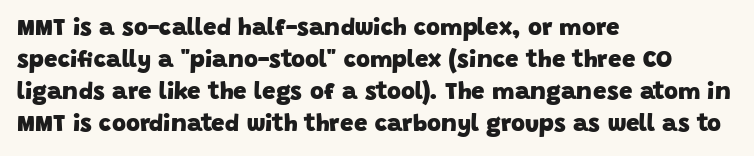
Each glyph is drawn with heavy, bold strokes. Compared with typical body copy, the letter spacing here is the same. Regarding leading, the lines here are spaced in the standard way. Where is the straight margin? On the left. Descenders hang freely into open space.
